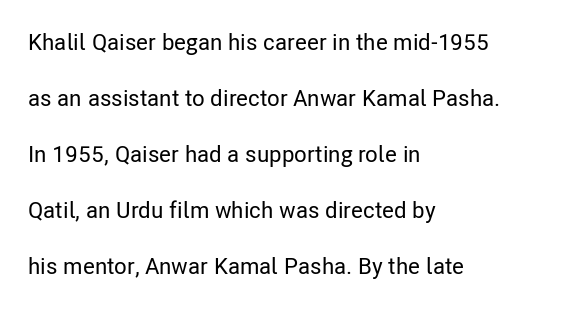
Q: Is the text italic (slanted)? A: No, it is upright.
Q: Is the text underlined? A: No.
Q: How is the paragraph aligned? A: Left-aligned.
Q: Is the spacing between letters normal or unusually wide? A: Normal.
Q: Is the spacing between lines tight, normal or loose? A: Loose.
